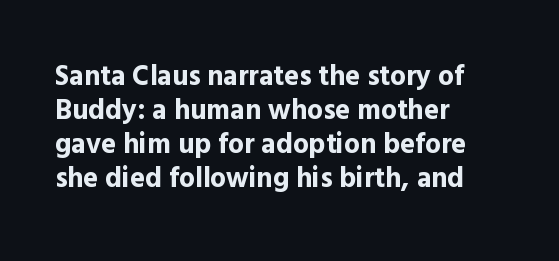
{"serif": "no", "italic": "no", "bold": "yes", "weight": "bold", "width": "normal", "x_height": "medium", "monospaced": "no", "underline": "no", "align": "left", "line_spacing_ratio": 1.21, "letter_spacing": "normal", "letter_spacing_em": 0.0, "glyph_px": 28}
